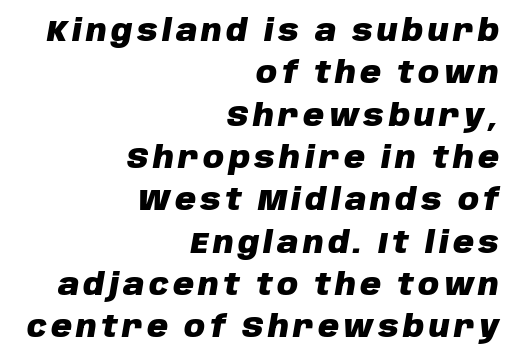
{"italic": "yes", "lean": "right", "slant_degrees": 10, "bold": "yes", "weight": "heavy", "width": "normal", "stroke_contrast": "low", "x_height": "large", "monospaced": "no", "underline": "no", "align": "right", "line_spacing": "normal", "line_spacing_ratio": 1.46, "glyph_px": 29}
